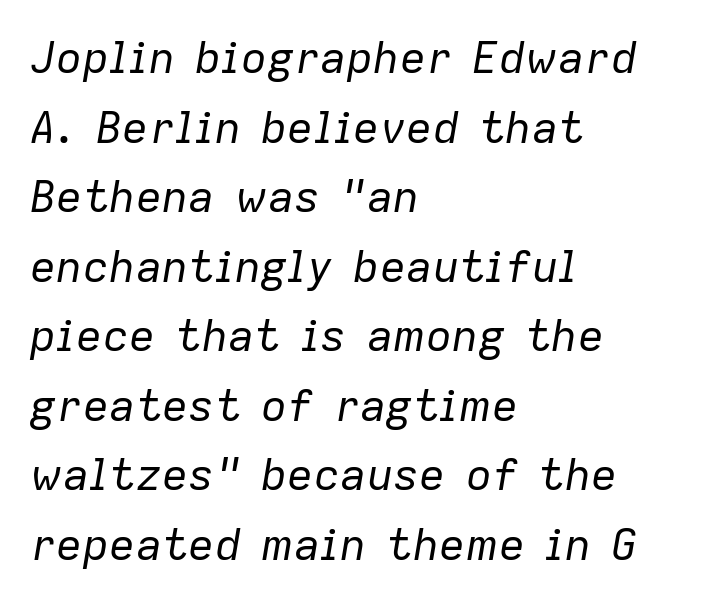
Horizontal bands of white between lines are of average thickness. The gaps between neighbouring characters are ordinary and unremarkable. These lines were composed using italics. Horizontally, the lines are justified to the leading edge only.
